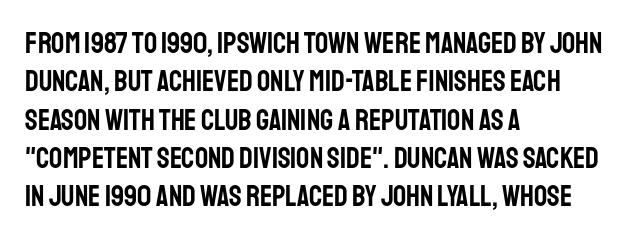
The lines in this sample share a left origin and differ only in where they stop. Unlike italic type, these characters show no tilt at all. The passage shown stacks its lines at a standard gap. A typesetter would label this face a sans. The face used here is proportionally spaced, like ordinary book or web type. Has an underline been added? It has not.
